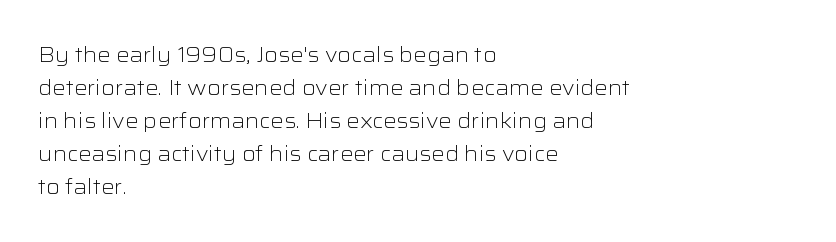
Q: Is the text bold? A: No.
Q: Is the text italic (slanted)? A: No, it is upright.
Q: Is the text underlined? A: No.
Q: How is the paragraph aligned? A: Left-aligned.
Q: Is the spacing between letters normal or unusually wide? A: Normal.
Q: Is the spacing between lines tight, normal or loose? A: Normal.
